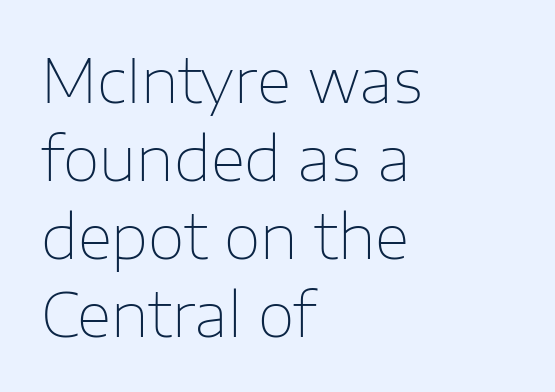
Ink coverage per letter is moderate at most. Serifs: no, the terminals of the letterforms are clean. The type sits square on the baseline with zero lean. Honestly, there is no underline to notice here at all. Nothing unusual about the tracking: characters are spaced as the font intends. A student would call this left alignment; a typographer would say flush left, rag right.
